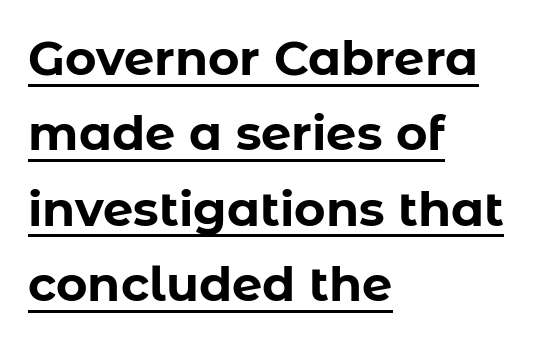
These lines sit exactly where default settings would place them. Glyph-to-glyph distance matches everyday printed text. Students, observe the line beneath the letters — that is underlining. Where is the straight margin? On the left.
